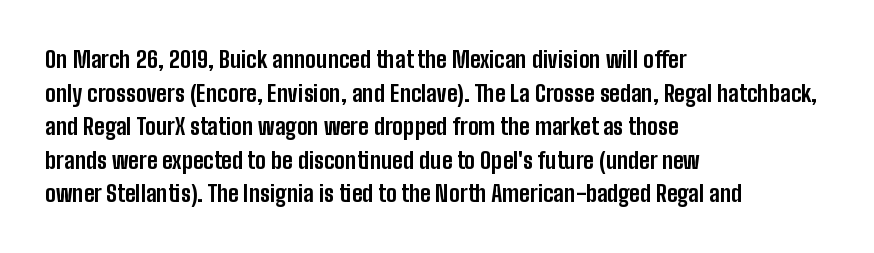
Each line starts at the same left margin while the right side varies. One glance says typical: line gaps are just what's usual. Nope, not italic — everything's standing straight. Plenty of ink on the page — the face is bold.
